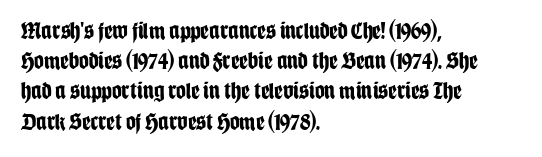
The ragged edge is on the right, which tells us the setting is flush left. The space beneath each line is pristine and unruled. This rendering leaves character spacing at its baseline value. The passage shown stacks its lines at a standard gap. Italic? Not at all — the glyphs are vertical. Emphasis by weight is at full strength: bold.
